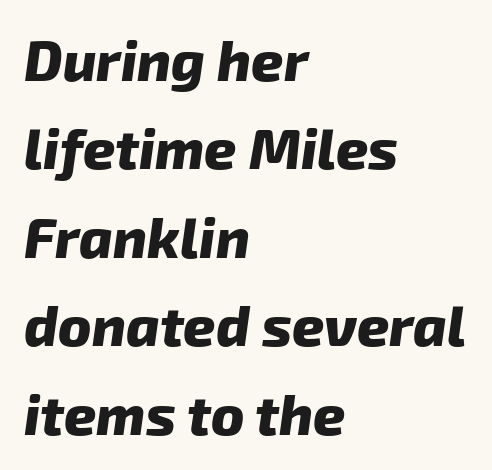
Q: Is the text bold? A: Yes.
Q: Is the typeface a serif or a sans-serif typeface? A: Sans-serif.
Q: Is the text underlined? A: No.
Q: How is the paragraph aligned? A: Left-aligned.
Q: Is the spacing between letters normal or unusually wide? A: Normal.
Q: Is the spacing between lines tight, normal or loose? A: Normal.
Q: Width (condensed, normal, or wide)? A: Normal.
Q: Stroke contrast? A: Low.
Q: x-height? A: Medium.
Q: Monospaced? A: No.
